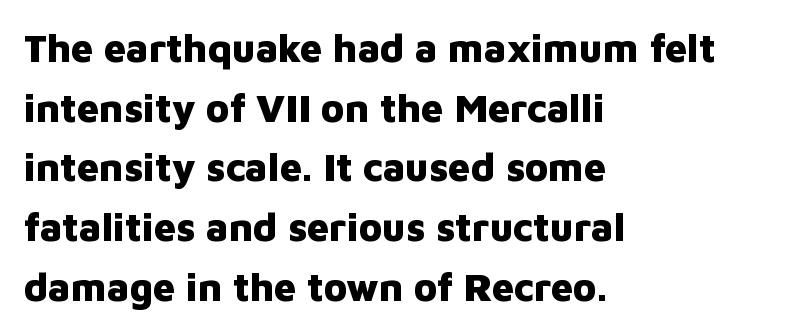
Q: Is the text bold? A: Yes.
Q: Is the text italic (slanted)? A: No, it is upright.
Q: Is the typeface a serif or a sans-serif typeface? A: Sans-serif.
Q: Is the text underlined? A: No.
Q: How is the paragraph aligned? A: Left-aligned.
Q: Is the spacing between letters normal or unusually wide? A: Normal.
Q: Is the spacing between lines tight, normal or loose? A: Normal.
Q: Width (condensed, normal, or wide)? A: Normal.
Q: Stroke contrast? A: Low.
Q: x-height? A: Medium.
Q: Monospaced? A: No.
